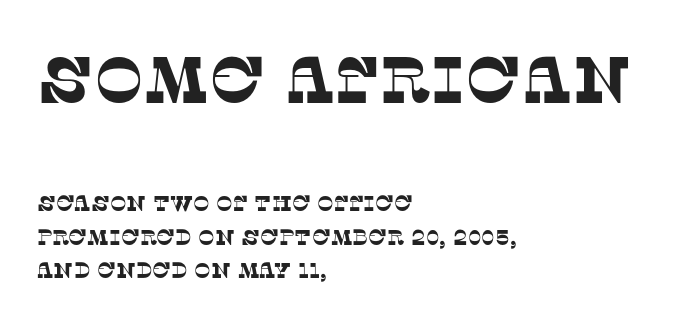
{"serif": "yes", "width": "normal", "stroke_contrast": "low", "x_height": "large", "monospaced": "no", "underline": "no", "align": "left", "line_spacing": "normal", "line_spacing_ratio": 1.51, "letter_spacing": "normal", "letter_spacing_em": 0.0, "larger_block": "first", "size_ratio": 3.0, "glyph_px": 66}
